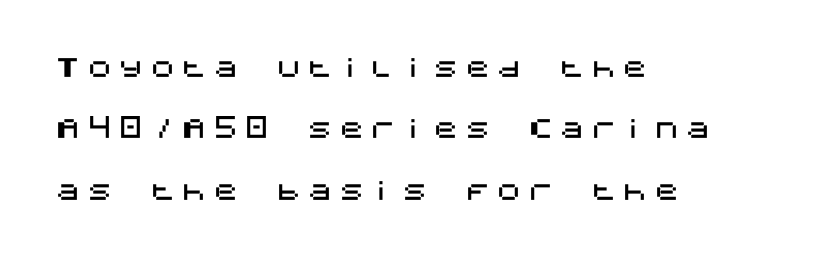
{"italic": "no", "underline": "no", "align": "left", "line_spacing": "loose", "line_spacing_ratio": 2.46, "letter_spacing": "wide", "letter_spacing_em": 0.26, "glyph_px": 25}
